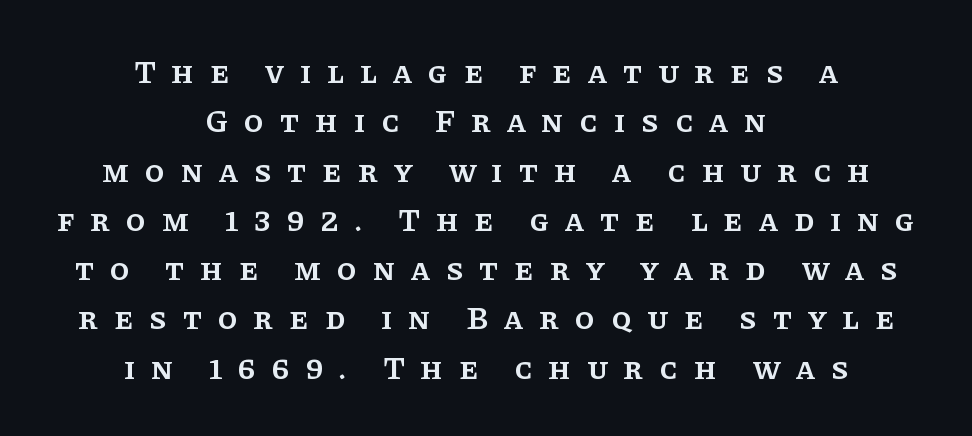
{"serif": "yes", "italic": "no", "bold": "semi", "weight": "semibold", "width": "normal", "stroke_contrast": "low", "x_height": "large", "monospaced": "no", "underline": "no", "align": "center", "line_spacing": "normal", "line_spacing_ratio": 1.54, "letter_spacing": "wide", "letter_spacing_em": 0.49, "glyph_px": 32}
